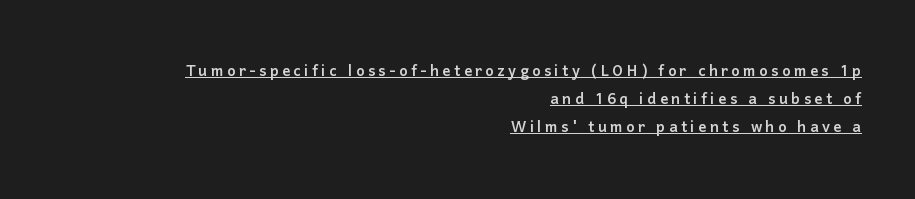
The image shows 20 px text type, upright; set right-aligned, normal line spacing (1.4x), underlined.
